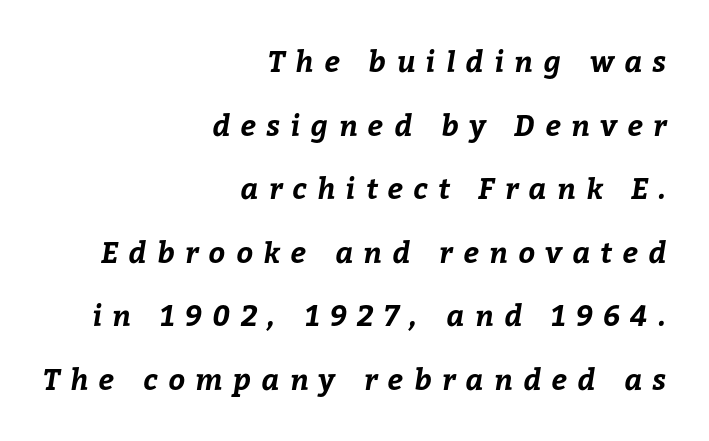
Q: Is the text bold? A: Yes.
Q: Is the text underlined? A: No.
Q: How is the paragraph aligned? A: Right-aligned.
Q: Is the spacing between letters normal or unusually wide? A: Unusually wide.
Q: Is the spacing between lines tight, normal or loose? A: Loose.
Q: Width (condensed, normal, or wide)? A: Normal.
Q: Stroke contrast? A: Low.
Q: x-height? A: Medium.
Q: Monospaced? A: No.
